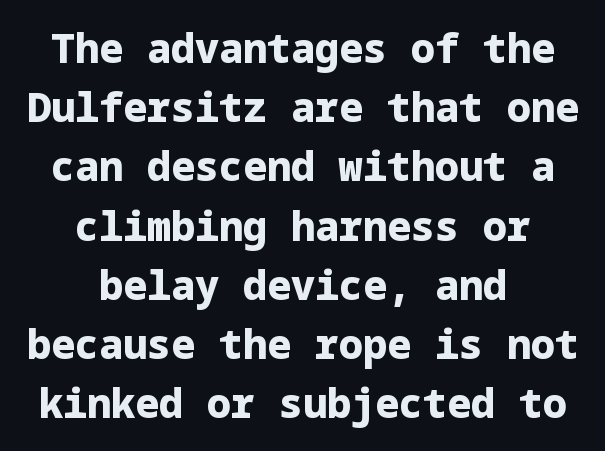
Q: Is the text bold? A: Yes.
Q: Is the text italic (slanted)? A: No, it is upright.
Q: Is the typeface a serif or a sans-serif typeface? A: Sans-serif.
Q: Is the text underlined? A: No.
Q: How is the paragraph aligned? A: Centered.
Q: Is the spacing between letters normal or unusually wide? A: Normal.
Q: Is the spacing between lines tight, normal or loose? A: Normal.
Q: Width (condensed, normal, or wide)? A: Normal.
Q: Stroke contrast? A: Low.
Q: x-height? A: Medium.
